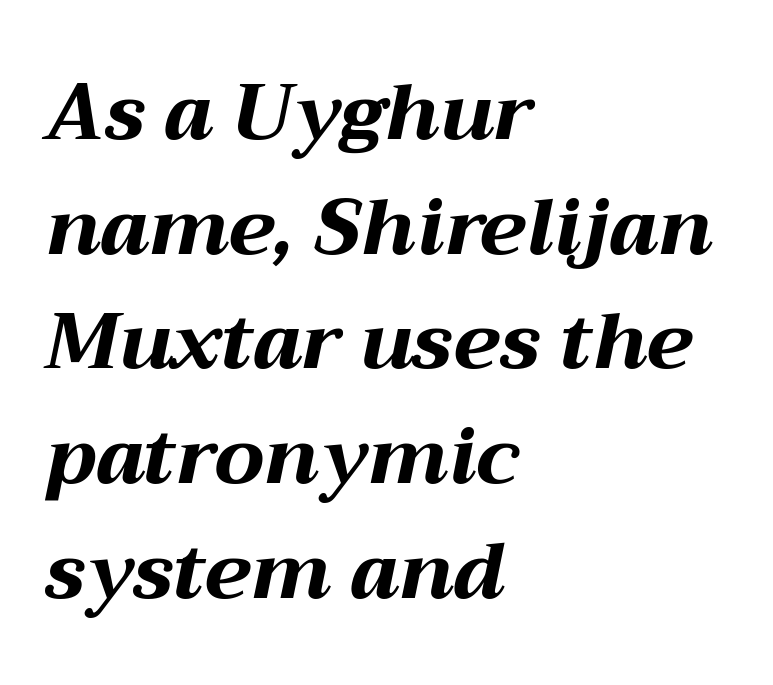
The image shows 78 px bold, wide type, italic (leaning right); set left-aligned, normal line spacing (1.47x), normal letter spacing, not underlined; medium stroke contrast and a medium x-height.
